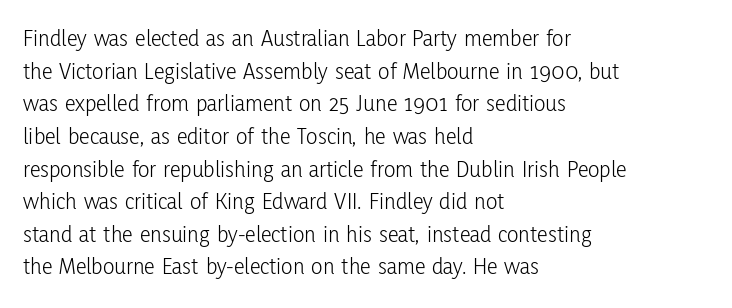
{"italic": "no", "bold": "no", "underline": "no", "align": "left", "line_spacing": "normal", "line_spacing_ratio": 1.36, "letter_spacing": "normal", "letter_spacing_em": 0.0, "glyph_px": 24}
